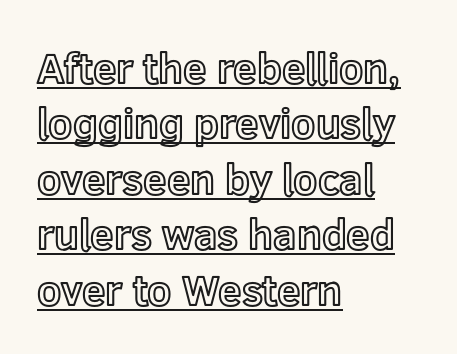
Q: Is the text italic (slanted)? A: No, it is upright.
Q: Is the text underlined? A: Yes.
Q: How is the paragraph aligned? A: Left-aligned.
Q: Is the spacing between letters normal or unusually wide? A: Normal.
Q: Is the spacing between lines tight, normal or loose? A: Normal.
Q: Width (condensed, normal, or wide)? A: Normal.
Q: x-height? A: Medium.
Q: Monospaced? A: No.
